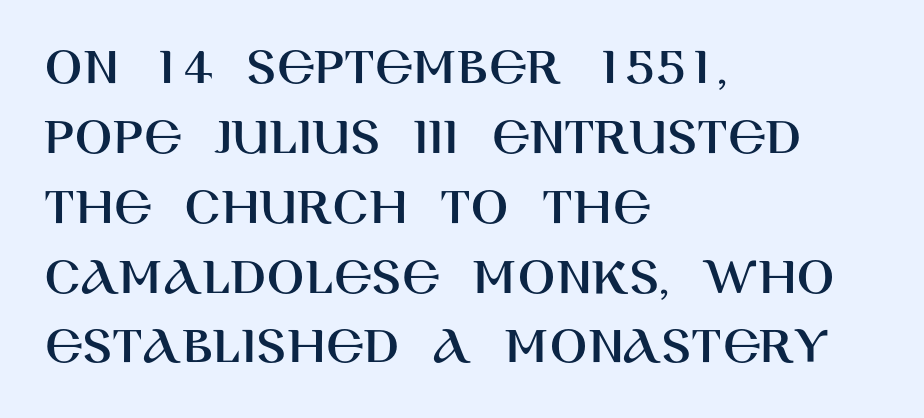
Q: Is the text italic (slanted)? A: No, it is upright.
Q: Is the typeface a serif or a sans-serif typeface? A: Sans-serif.
Q: Is the text underlined? A: No.
Q: How is the paragraph aligned? A: Left-aligned.
Q: Is the spacing between letters normal or unusually wide? A: Normal.
Q: Is the spacing between lines tight, normal or loose? A: Normal.
Q: Width (condensed, normal, or wide)? A: Normal.
Q: Stroke contrast? A: High.
Q: x-height? A: Large.
Q: Monospaced? A: No.
